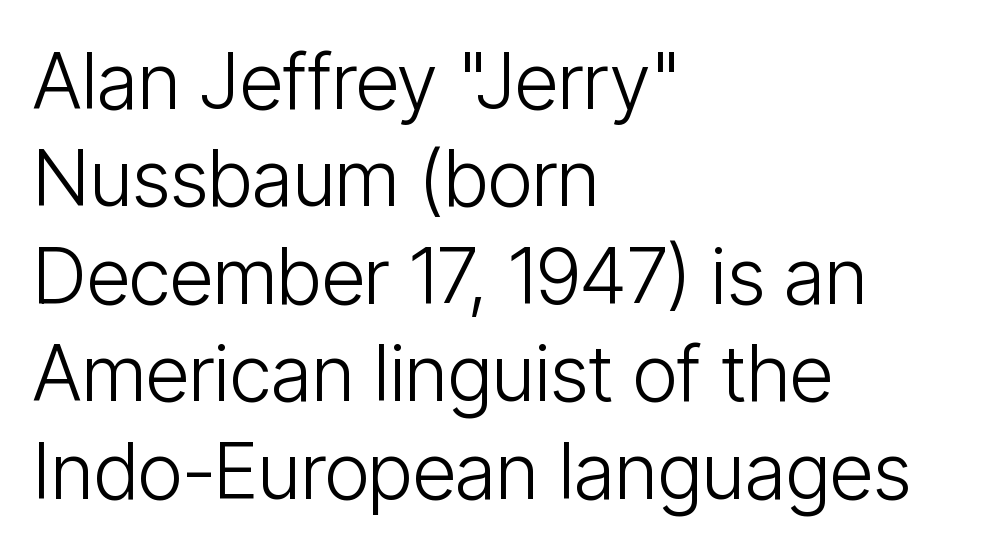
The image shows 78 px light, condensed sans-serif type, upright; set left-aligned, normal line spacing (1.25x), normal letter spacing, not underlined; low stroke contrast and a medium x-height.
